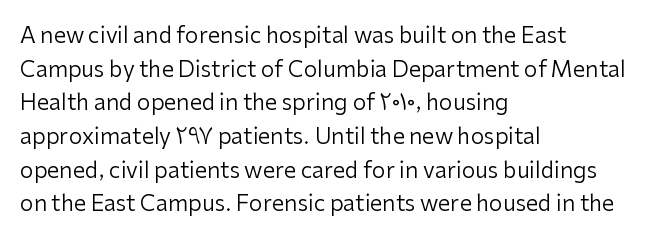
The image shows 22 px text type, upright; set left-aligned, normal line spacing (1.53x), normal letter spacing, not underlined.
